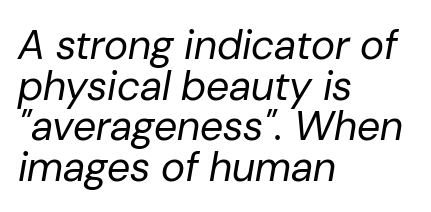
Tracking here is standard; glyphs follow each other at the usual distance. One-word summary of the alignment: left. The typesetting does not lean heavy: it is not bold. Underlining? Definitely not there. The rendering uses a small line-height, squeezing the rows.
